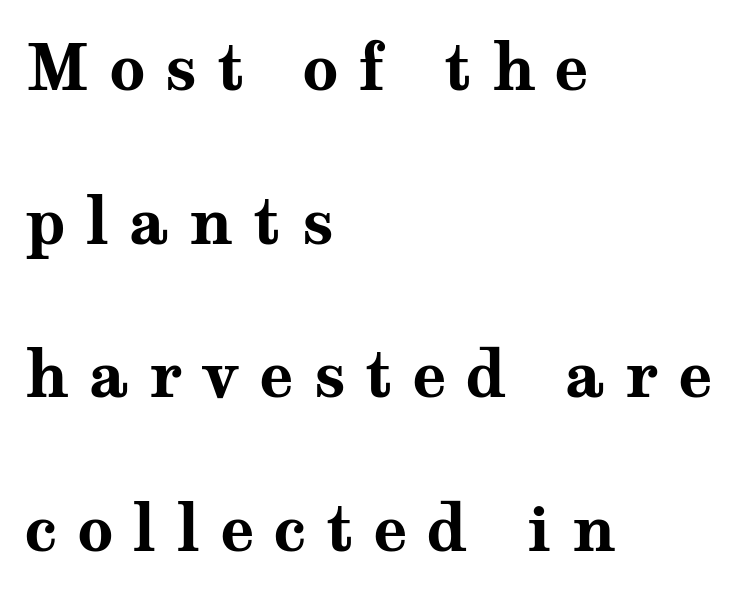
Between one letter and the next there's a generous, obvious gap. Students, this is bold: see how much ink each stroke carries. The font's upright variant was chosen for this text. In CSS terms this would be text-align: left. Bare-footed words on every line. Looks like regular typesetting: each glyph gets only the width it needs.
